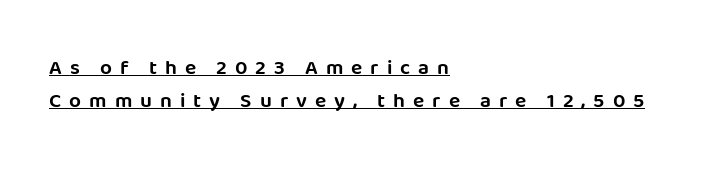
The image shows 21 px text type, upright; set left-aligned, normal line spacing (1.57x), unusually wide letter spacing (+0.38 em), underlined.
